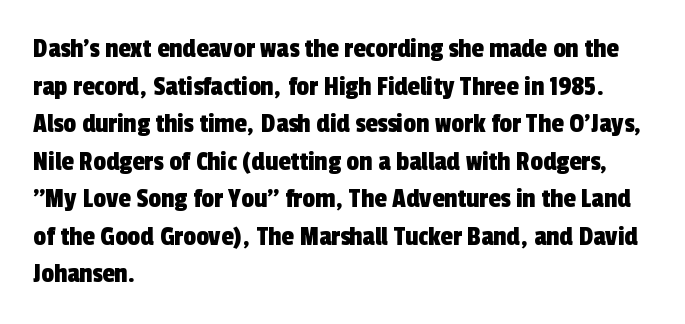
{"serif": "no", "width": "condensed", "x_height": "medium", "monospaced": "no", "underline": "no", "align": "left", "line_spacing": "normal", "line_spacing_ratio": 1.34, "letter_spacing": "normal", "letter_spacing_em": 0.0, "glyph_px": 28}
